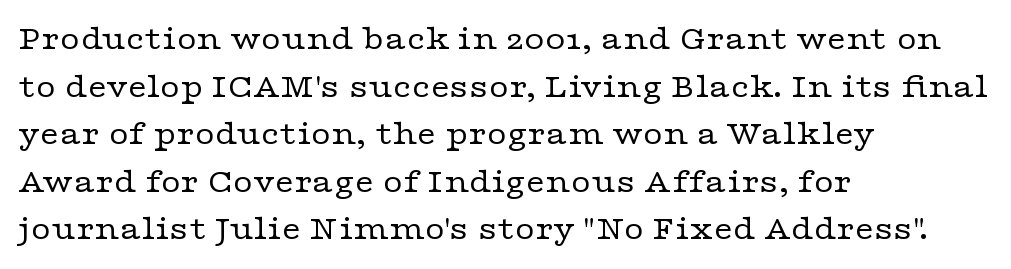
The image shows 34 px regular-weight, wide serif type, upright; set left-aligned, normal line spacing (1.4x), normal letter spacing, not underlined; low stroke contrast and a medium x-height.
